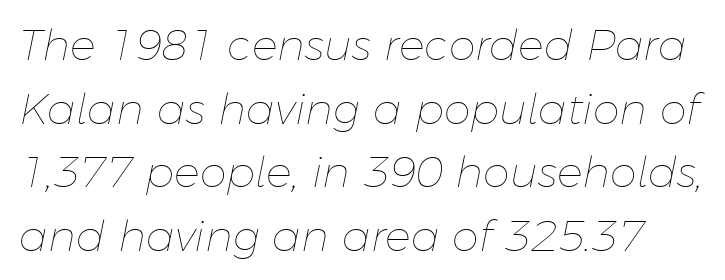
Q: Is the text bold? A: No.
Q: Is the text italic (slanted)? A: Yes, it leans right by about 11 degrees.
Q: Is the text underlined? A: No.
Q: Is the spacing between letters normal or unusually wide? A: Normal.
Q: Is the spacing between lines tight, normal or loose? A: Normal.
Q: Width (condensed, normal, or wide)? A: Normal.
Q: Stroke contrast? A: Low.
Q: x-height? A: Medium.
Q: Monospaced? A: No.
